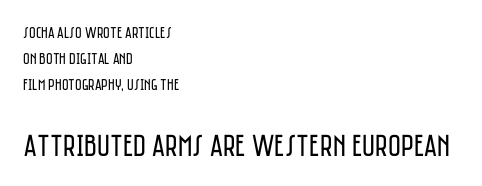
{"serif": "no", "italic": "no", "bold": "no", "weight": "regular", "width": "condensed", "stroke_contrast": "low", "x_height": "large", "monospaced": "no", "underline": "no", "align": "left", "line_spacing": "normal", "line_spacing_ratio": 1.64, "letter_spacing": "normal", "letter_spacing_em": 0.0, "larger_block": "second", "size_ratio": 1.94, "glyph_px": 31}
